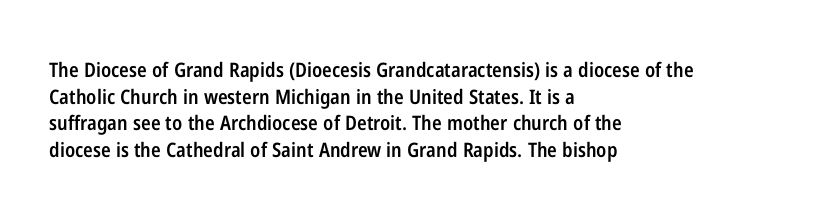
Q: Is the text bold? A: Semi-bold.
Q: Is the text italic (slanted)? A: No, it is upright.
Q: Is the text underlined? A: No.
Q: How is the paragraph aligned? A: Left-aligned.
Q: Is the spacing between letters normal or unusually wide? A: Normal.
Q: Is the spacing between lines tight, normal or loose? A: Normal.
